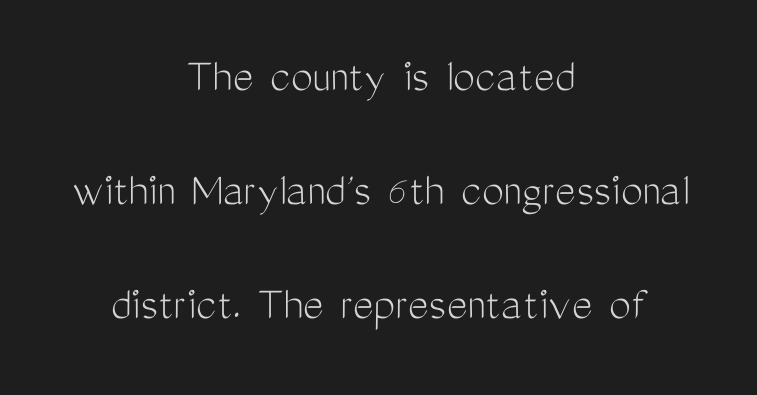
Q: Is the text bold? A: No.
Q: Is the text italic (slanted)? A: No, it is upright.
Q: Is the typeface a serif or a sans-serif typeface? A: Sans-serif.
Q: Is the text underlined? A: No.
Q: How is the paragraph aligned? A: Centered.
Q: Is the spacing between letters normal or unusually wide? A: Normal.
Q: Is the spacing between lines tight, normal or loose? A: Loose.
Q: Width (condensed, normal, or wide)? A: Condensed.
Q: Stroke contrast? A: Medium.
Q: x-height? A: Medium.
Q: Monospaced? A: No.
